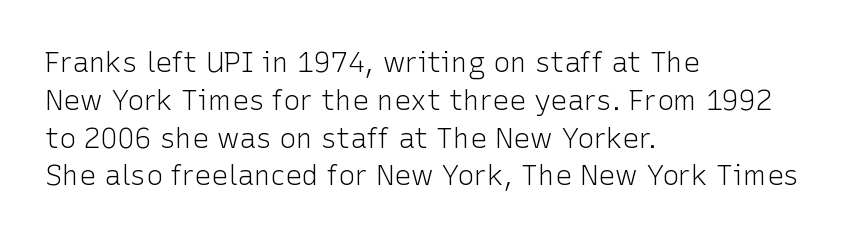
The image shows 28 px light sans-serif type, upright; set left-aligned, normal line spacing (1.35x), normal letter spacing, not underlined; low stroke contrast and a medium x-height.
